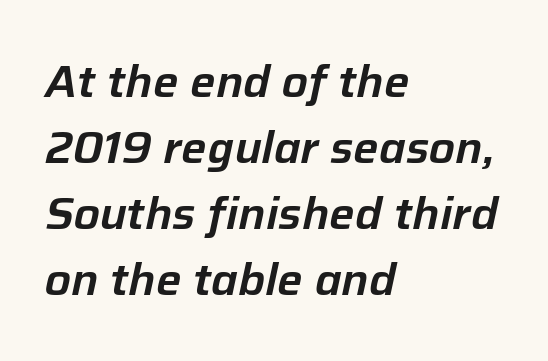
{"italic": "yes", "lean": "right", "slant_degrees": 12, "width": "normal", "stroke_contrast": "low", "x_height": "medium", "monospaced": "no", "underline": "no", "align": "left", "line_spacing": "normal", "line_spacing_ratio": 1.47, "letter_spacing": "normal", "letter_spacing_em": 0.0, "glyph_px": 45}
